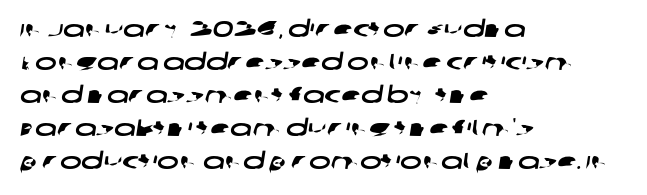
The image shows 23 px text type; set left-aligned, normal line spacing (1.44x), normal letter spacing, not underlined.
